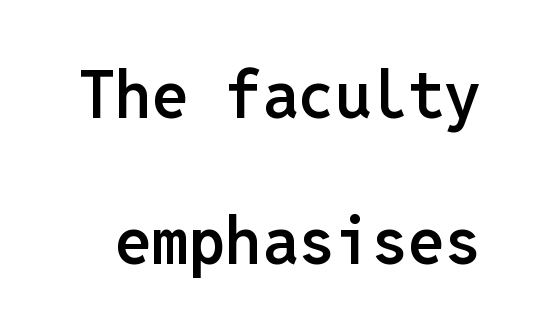
Compared with typical body copy, the letter spacing here is the same. The passage shown is typed in a monospace face where columns stay perfectly aligned. This rendering features lettering with no underline. The leading is generous, giving the passage an open texture. Stroke terminals: plain, sans-serif.
